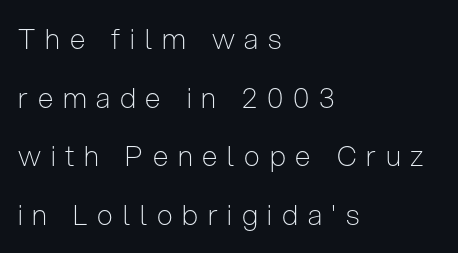
The image shows 28 px light, condensed sans-serif type, upright; set left-aligned, loose line spacing (2.09x), unusually wide letter spacing (+0.35 em), not underlined; low stroke contrast and a medium x-height.
